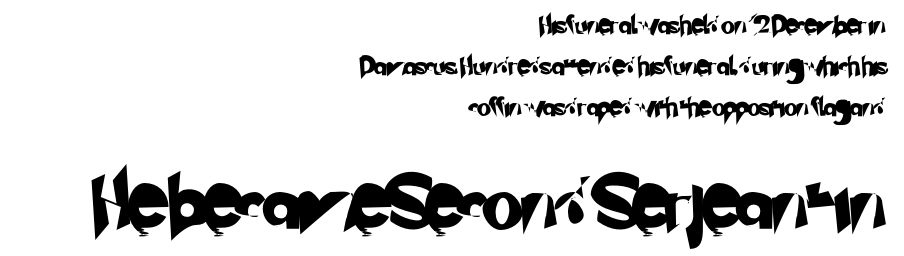
The image shows 53 px sans-serif type; set right-aligned, loose line spacing (2.28x), normal letter spacing, not underlined; the second (bottom) block is 2.94x larger; low stroke contrast and a small x-height.
